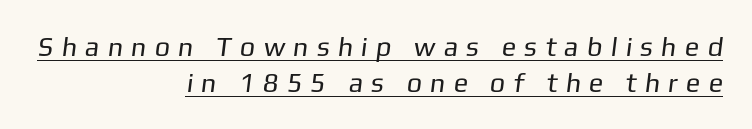
Q: Is the text bold? A: No.
Q: Is the text underlined? A: Yes.
Q: How is the paragraph aligned? A: Right-aligned.
Q: Is the spacing between letters normal or unusually wide? A: Unusually wide.
Q: Is the spacing between lines tight, normal or loose? A: Normal.
